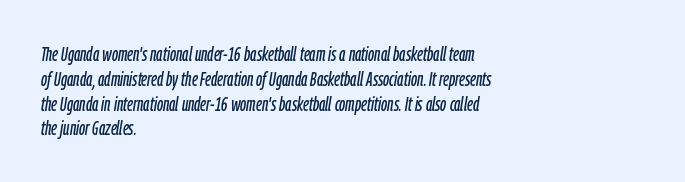
Descenders hang freely into open space. If you drew a ruler down the left edge, every line would touch it. Default kerning and tracking; the words read as compact shapes. Is the type slanted? Yes — the strokes lean at a clear angle.
